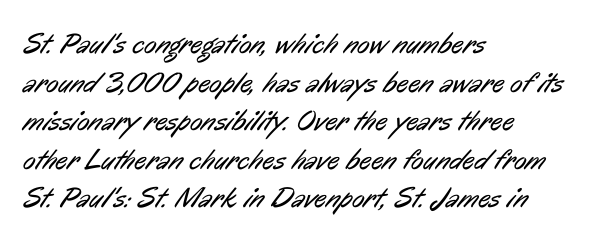
Q: Is the text bold? A: No.
Q: Is the typeface a serif or a sans-serif typeface? A: Sans-serif.
Q: Is the text underlined? A: No.
Q: How is the paragraph aligned? A: Left-aligned.
Q: Is the spacing between letters normal or unusually wide? A: Normal.
Q: Is the spacing between lines tight, normal or loose? A: Normal.
Q: Width (condensed, normal, or wide)? A: Condensed.
Q: Stroke contrast? A: Low.
Q: x-height? A: Medium.
Q: Monospaced? A: No.
